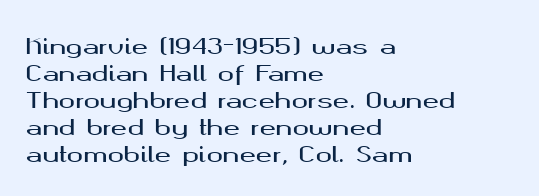
The horizontal fit of the characters is conventional and even. The typesetter chose a ragged-right arrangement here. Upright lettering throughout. The specimen omits any rule beneath the text block's lines.
